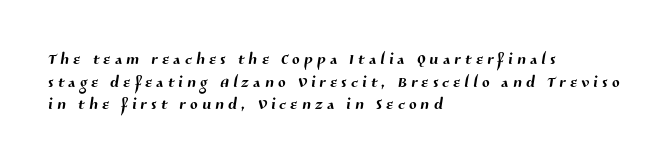
The image shows 22 px text type; set left-aligned, tight line spacing (1.03x), unusually wide letter spacing (+0.2 em), not underlined.
